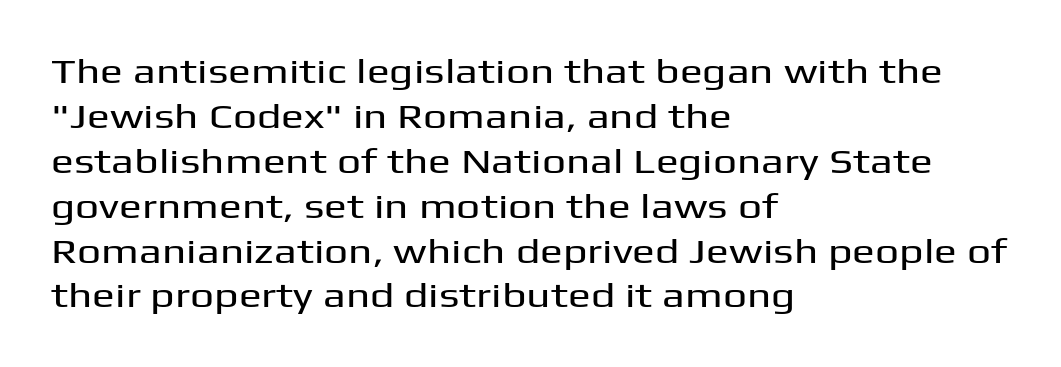
The image shows 34 px wide sans-serif type, upright; set left-aligned, normal line spacing (1.32x), normal letter spacing, not underlined; medium stroke contrast and a medium x-height.
